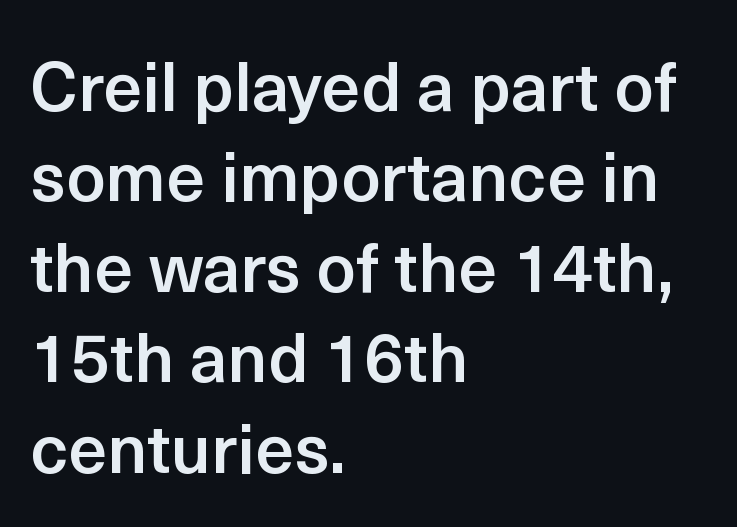
{"serif": "no", "italic": "no", "bold": "semi", "weight": "semibold", "width": "normal", "x_height": "medium", "monospaced": "no", "underline": "no", "align": "left", "line_spacing": "normal", "line_spacing_ratio": 1.31, "letter_spacing": "normal", "letter_spacing_em": 0.0, "glyph_px": 69}
